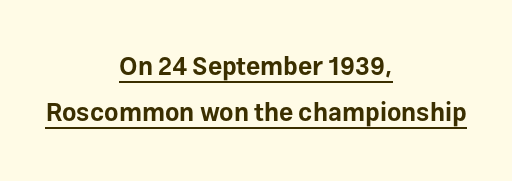
{"italic": "no", "bold": "yes", "underline": "yes", "align": "center", "line_spacing_ratio": 1.83, "letter_spacing": "normal", "letter_spacing_em": 0.0, "glyph_px": 25}
